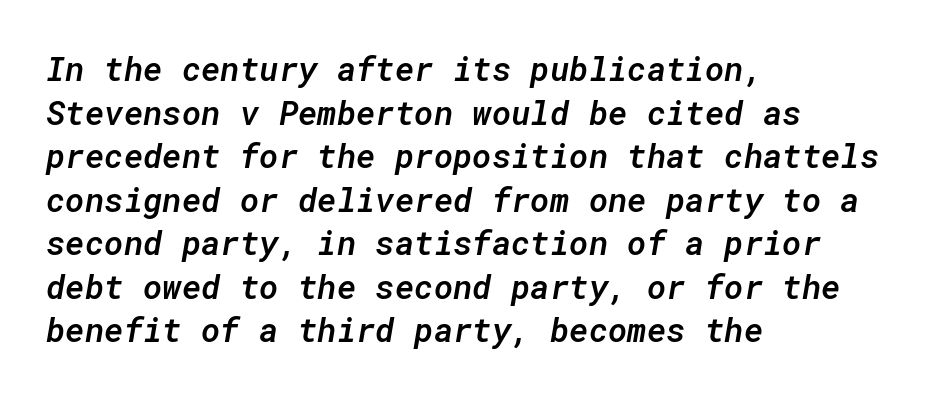
Q: Is the text bold? A: Semi-bold.
Q: Is the text italic (slanted)? A: Yes, it leans right by about 10 degrees.
Q: Is the text underlined? A: No.
Q: How is the paragraph aligned? A: Left-aligned.
Q: Is the spacing between letters normal or unusually wide? A: Normal.
Q: Is the spacing between lines tight, normal or loose? A: Normal.
Q: Width (condensed, normal, or wide)? A: Normal.
Q: Stroke contrast? A: Low.
Q: x-height? A: Medium.
Q: Monospaced? A: Yes.
